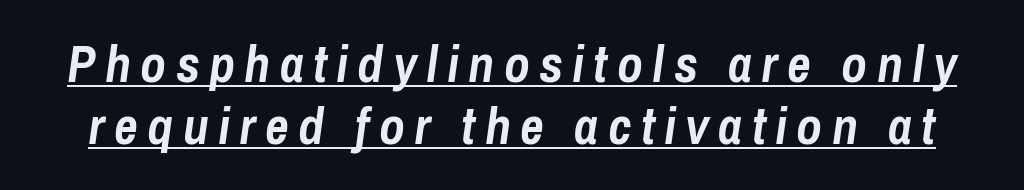
Q: Is the text bold? A: Yes.
Q: Is the text italic (slanted)? A: Yes, it leans right by about 8 degrees.
Q: Is the text underlined? A: Yes.
Q: Width (condensed, normal, or wide)? A: Condensed.
Q: Stroke contrast? A: Low.
Q: x-height? A: Medium.
Q: Monospaced? A: No.
